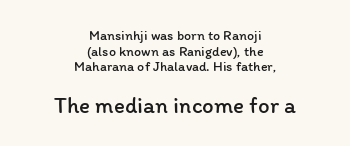
{"italic": "no", "bold": "no", "underline": "no", "align": "center", "line_spacing": "tight", "line_spacing_ratio": 1.12, "letter_spacing": "normal", "letter_spacing_em": 0.0, "larger_block": "second", "size_ratio": 1.64, "glyph_px": 23}
